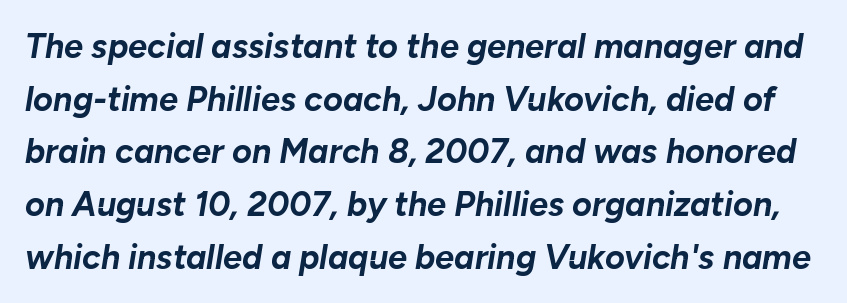
The image shows 34 px bold type, italic (leaning right); set normal line spacing (1.55x), normal letter spacing, not underlined; low stroke contrast and a medium x-height.
